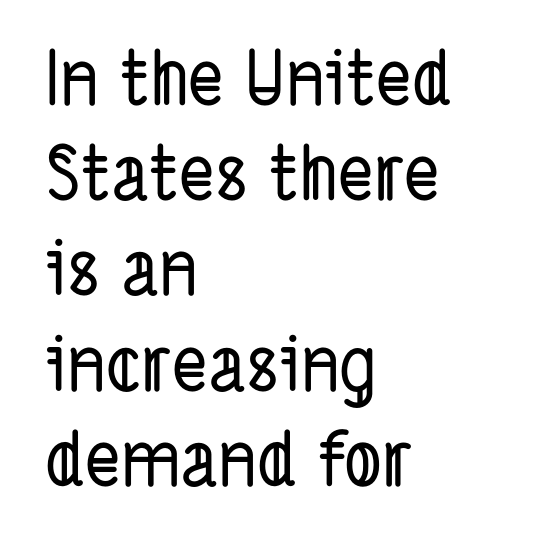
The image shows 75 px condensed sans-serif type; set left-aligned, normal line spacing (1.27x), normal letter spacing, not underlined; low stroke contrast and a medium x-height.
